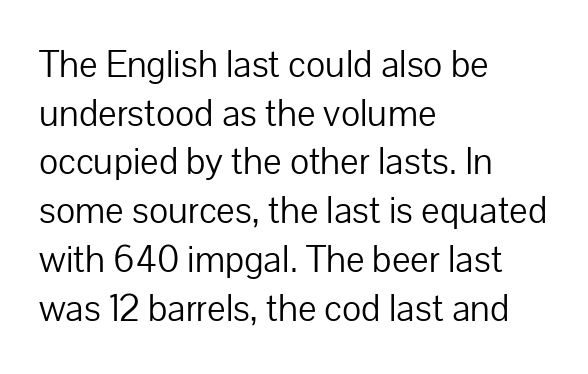
The image shows 39 px light sans-serif type, upright; set left-aligned, normal line spacing (1.25x), normal letter spacing, not underlined; low stroke contrast and a medium x-height.
